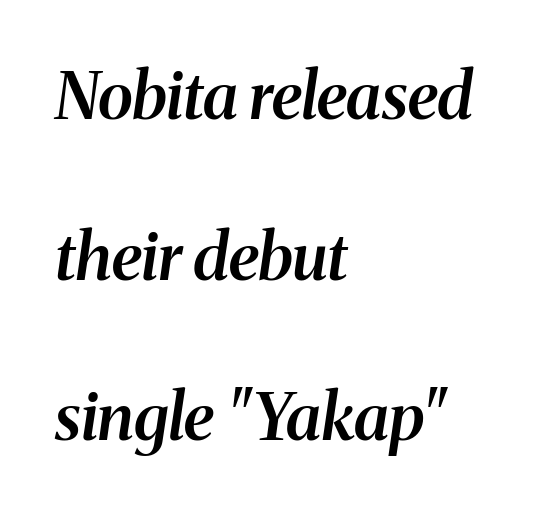
The passage shown is semibold, sitting just below true bold. Casual observation: everything's shoved over to the left. Vertically, the passage feels expansive, rows floating well apart. Nobody touched the tracking dial on this one.
